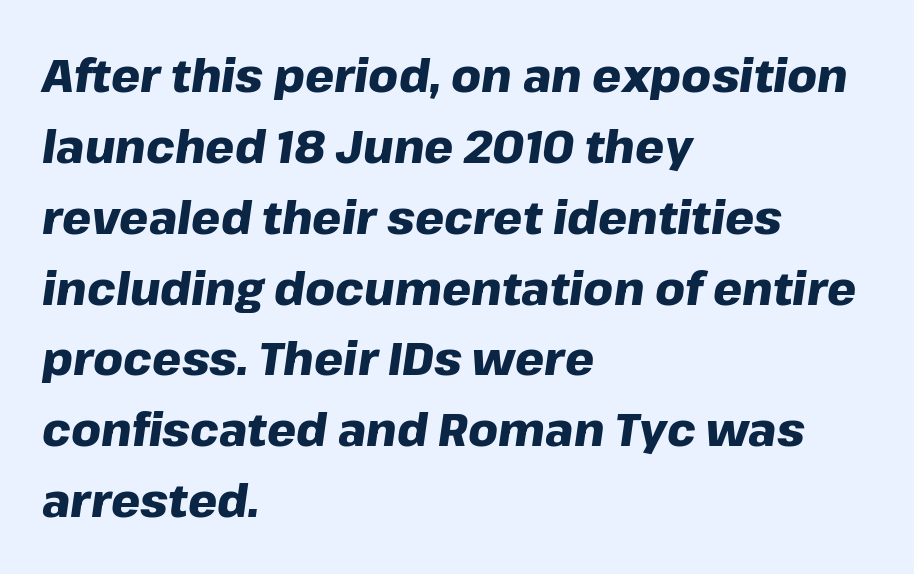
The image shows 46 px heavy type, italic (leaning right); set left-aligned, normal line spacing (1.54x), normal letter spacing, not underlined; low stroke contrast and a medium x-height.
